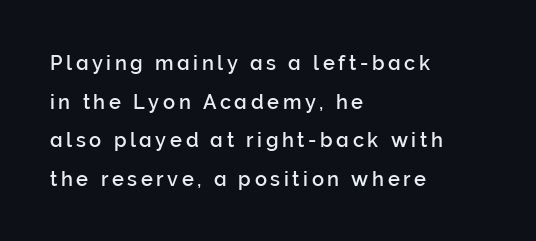
Q: Is the text italic (slanted)? A: No, it is upright.
Q: Is the text underlined? A: No.
Q: How is the paragraph aligned? A: Left-aligned.
Q: Is the spacing between lines tight, normal or loose? A: Loose.
